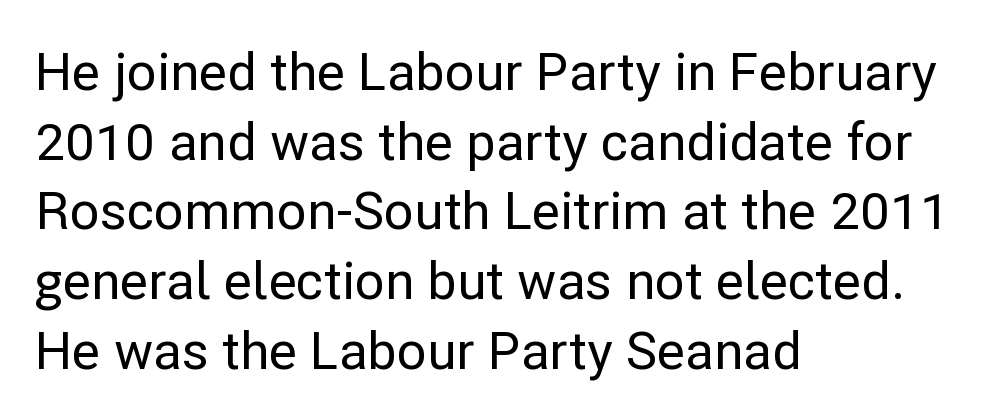
The face used here is a sans, in the tradition of grotesques and geometrics. Evenly set lines give the paragraph a standard silhouette. Do the characters align in a grid? No, the font is proportional. These lines stack with their left ends in a neat column. Glyph-to-glyph distance matches everyday printed text.
